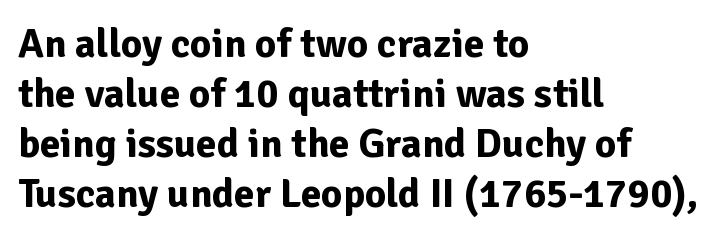
{"serif": "no", "italic": "no", "bold": "yes", "weight": "bold", "width": "normal", "stroke_contrast": "low", "x_height": "medium", "monospaced": "no", "underline": "no", "align": "left", "line_spacing_ratio": 1.22, "letter_spacing": "normal", "letter_spacing_em": 0.0, "glyph_px": 41}
